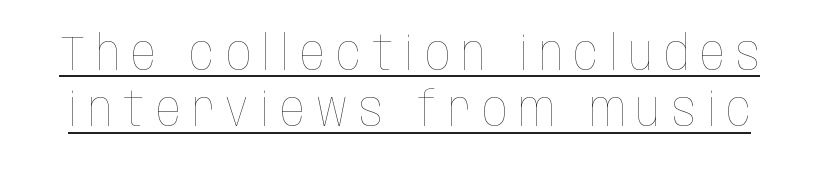
Q: Is the text bold? A: No.
Q: Is the text italic (slanted)? A: No, it is upright.
Q: Is the text underlined? A: Yes.
Q: Is the spacing between letters normal or unusually wide? A: Unusually wide.
Q: Is the spacing between lines tight, normal or loose? A: Tight.
Q: Width (condensed, normal, or wide)? A: Condensed.
Q: Stroke contrast? A: Low.
Q: x-height? A: Large.
Q: Monospaced? A: No.
